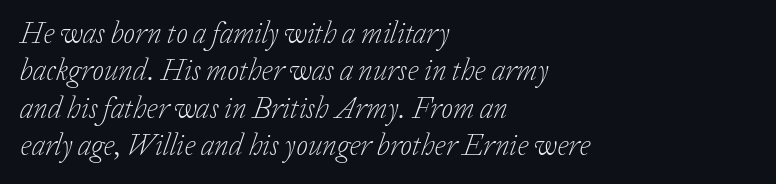
Unlike a clean sans, this face finishes its strokes with serifs. Reading down the column, the eye jumps a familiar distance to each next line. The typesetter chose a ragged-right arrangement here. A quiet, ordinary-to-light weight characterises the typeface. Compared with typical body copy, the letter spacing here is the same. The axis of the letterforms is tilted away from vertical.
